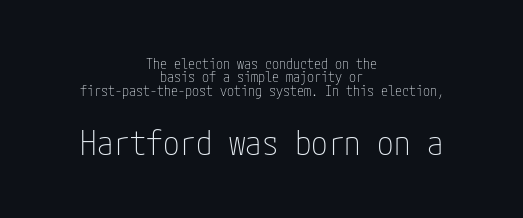
Q: Is the text bold? A: No.
Q: Is the text italic (slanted)? A: No, it is upright.
Q: Is the typeface a serif or a sans-serif typeface? A: Sans-serif.
Q: Is the text underlined? A: No.
Q: How is the paragraph aligned? A: Centered.
Q: Is the spacing between letters normal or unusually wide? A: Normal.
Q: Is the spacing between lines tight, normal or loose? A: Tight.
Q: Which block of text is set in a larger size, the first (top) or the second (bottom)? A: The second (bottom) one.
Q: Width (condensed, normal, or wide)? A: Condensed.
Q: Stroke contrast? A: Low.
Q: x-height? A: Medium.
